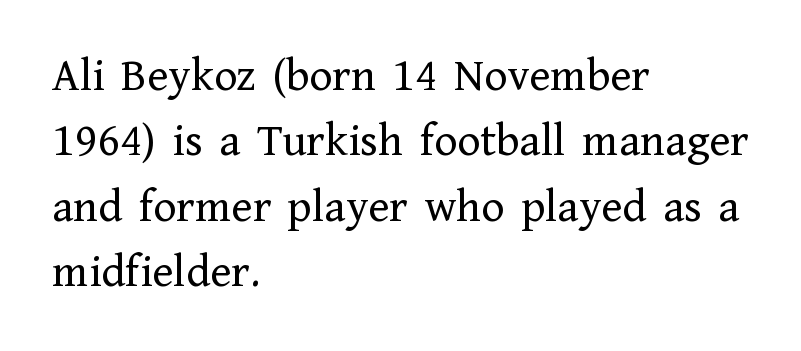
{"serif": "yes", "italic": "no", "bold": "no", "weight": "regular", "width": "normal", "stroke_contrast": "low", "x_height": "medium", "monospaced": "no", "underline": "no", "align": "left", "line_spacing": "normal", "line_spacing_ratio": 1.36, "letter_spacing": "normal", "letter_spacing_em": 0.0, "glyph_px": 48}
